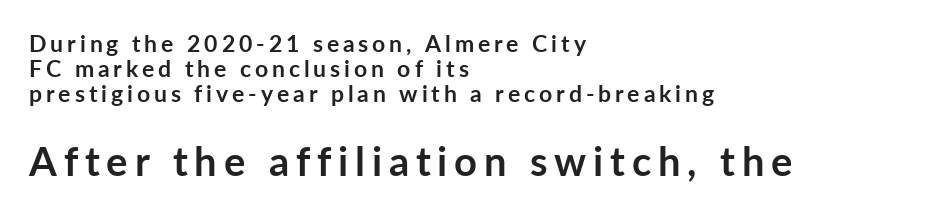
The image shows 40 px semibold sans-serif type, upright; set left-aligned, tight line spacing (1.08x), not underlined; the second (bottom) block is 1.74x larger; low stroke contrast and a medium x-height.
